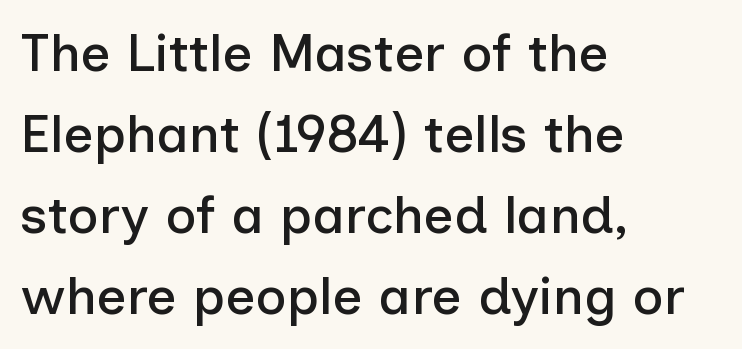
The image shows 53 px sans-serif type, upright; set left-aligned, normal line spacing (1.53x), normal letter spacing, not underlined; low stroke contrast and a medium x-height.
